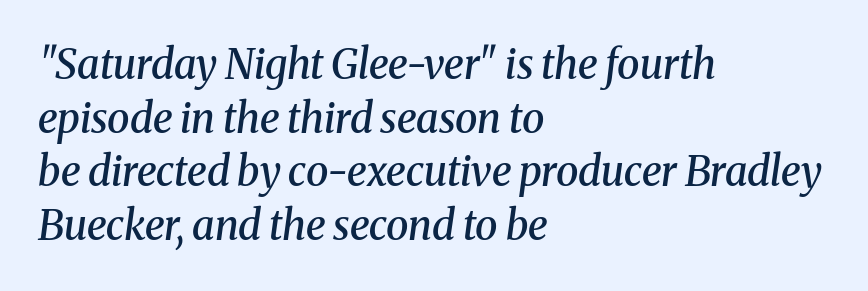
{"serif": "yes", "italic": "yes", "lean": "right", "slant_degrees": 8, "bold": "semi", "weight": "semibold", "width": "normal", "stroke_contrast": "medium", "x_height": "medium", "monospaced": "no", "underline": "no", "align": "left", "line_spacing": "normal", "line_spacing_ratio": 1.31, "letter_spacing": "normal", "letter_spacing_em": 0.0, "glyph_px": 41}
